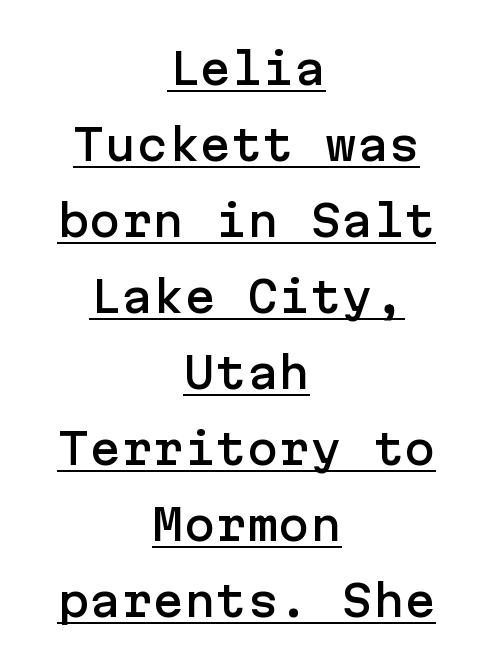
{"serif": "no", "italic": "no", "width": "normal", "stroke_contrast": "low", "x_height": "medium", "underline": "yes", "align": "center", "line_spacing_ratio": 1.81, "letter_spacing": "normal", "letter_spacing_em": 0.0, "glyph_px": 42}
